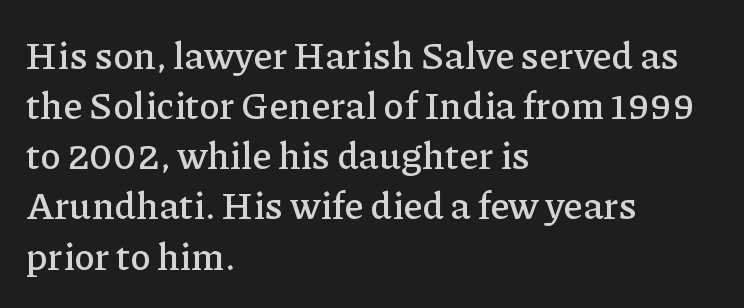
These lines are set flush left with a ragged right edge. Does the type have serifs? Yes, each stem ends in a small foot. The letters stand straight up with perfectly vertical stems. The string is rendered with underlining switched off.
